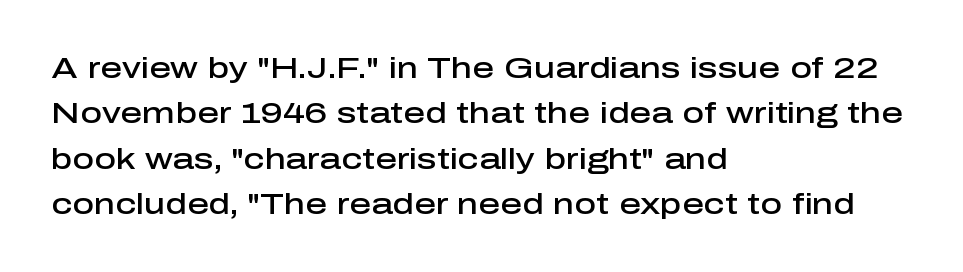
{"serif": "no", "italic": "no", "bold": "semi", "weight": "semibold", "width": "normal", "stroke_contrast": "low", "x_height": "medium", "monospaced": "no", "underline": "no", "align": "left", "line_spacing": "normal", "line_spacing_ratio": 1.51, "letter_spacing": "normal", "letter_spacing_em": 0.0, "glyph_px": 30}
